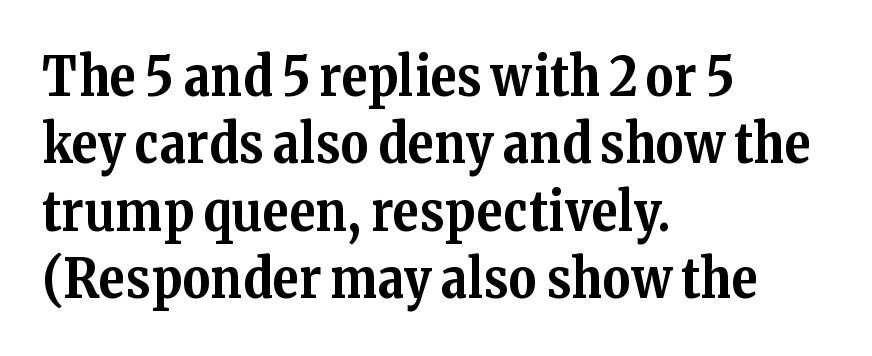
Q: Is the text bold? A: Yes.
Q: Is the text italic (slanted)? A: No, it is upright.
Q: Is the typeface a serif or a sans-serif typeface? A: Serif.
Q: Is the text underlined? A: No.
Q: How is the paragraph aligned? A: Left-aligned.
Q: Is the spacing between letters normal or unusually wide? A: Normal.
Q: Is the spacing between lines tight, normal or loose? A: Normal.
Q: Width (condensed, normal, or wide)? A: Normal.
Q: Stroke contrast? A: Medium.
Q: x-height? A: Medium.
Q: Monospaced? A: No.
